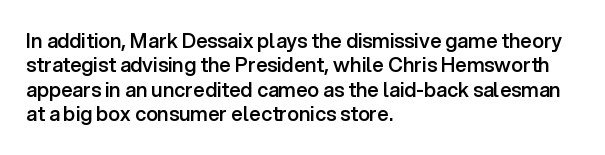
The image shows 20 px text type, upright; set left-aligned, line spacing 1.22x, normal letter spacing, not underlined.
